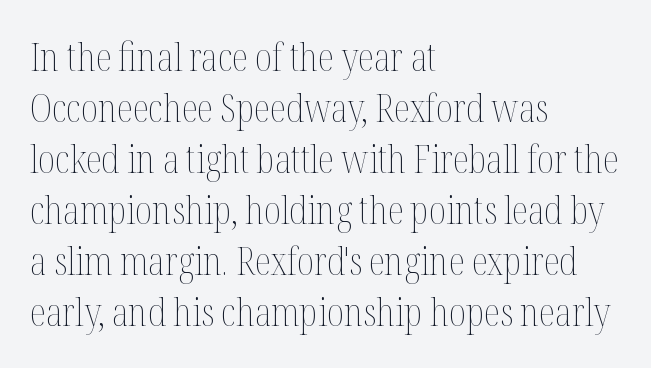
{"italic": "no", "bold": "no", "weight": "thin", "width": "condensed", "stroke_contrast": "medium", "x_height": "medium", "monospaced": "no", "underline": "no", "align": "left", "line_spacing": "normal", "line_spacing_ratio": 1.34, "letter_spacing": "normal", "letter_spacing_em": 0.0, "glyph_px": 38}
